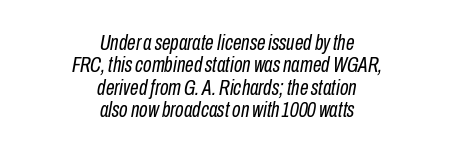
Tracking value appears to be zero — textbook default spacing. Descender tails drop into unmarked territory. You can tell it's italic because the verticals aren't actually vertical. The passage shown is not bold in any degree. Reading down the column, the eye jumps only a short way to each next line. The text block is weighted toward neither margin, spreading evenly from the middle.
